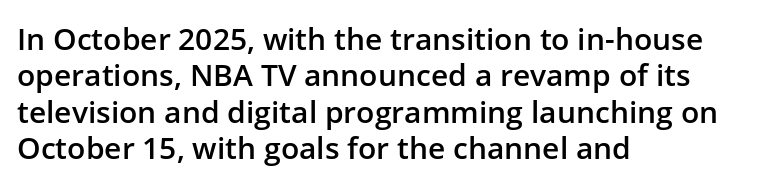
{"serif": "no", "italic": "no", "bold": "semi", "weight": "semibold", "width": "normal", "stroke_contrast": "low", "x_height": "medium", "monospaced": "no", "underline": "no", "align": "left", "line_spacing_ratio": 1.21, "letter_spacing": "normal", "letter_spacing_em": 0.0, "glyph_px": 30}
